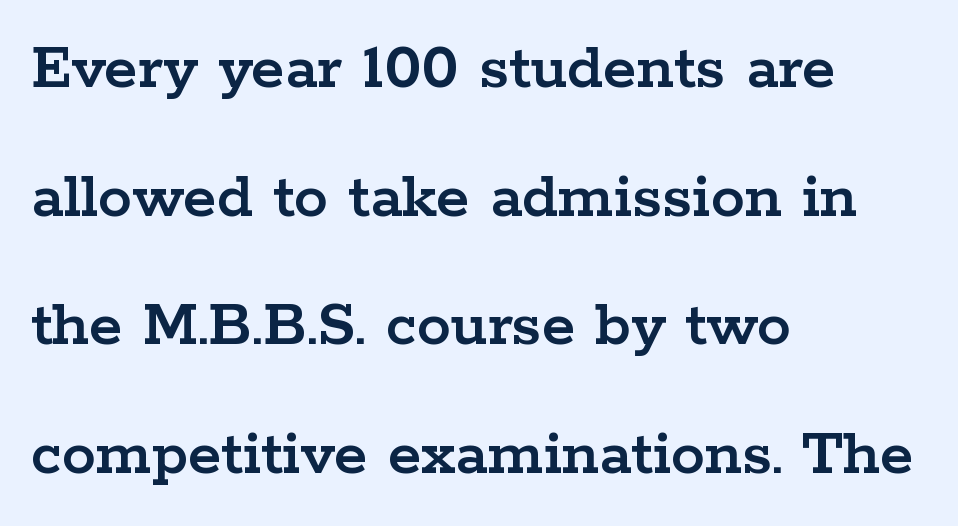
The image shows 68 px wide serif type, upright; set left-aligned, line spacing 1.89x, normal letter spacing, not underlined; low stroke contrast and a medium x-height.
